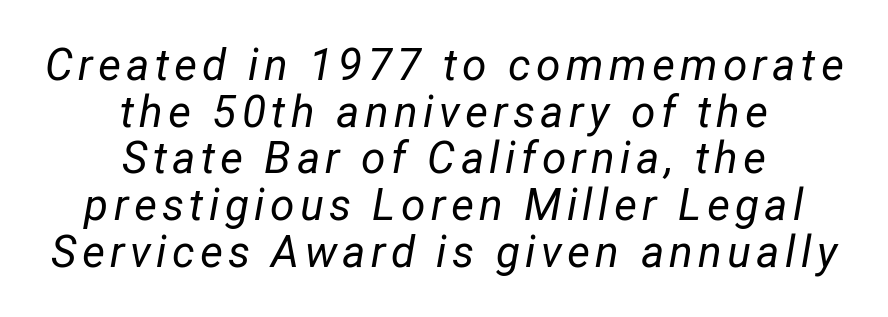
The image shows 44 px regular-weight type, italic (leaning right); set centered, tight line spacing (1.06x), not underlined; low stroke contrast and a medium x-height.
